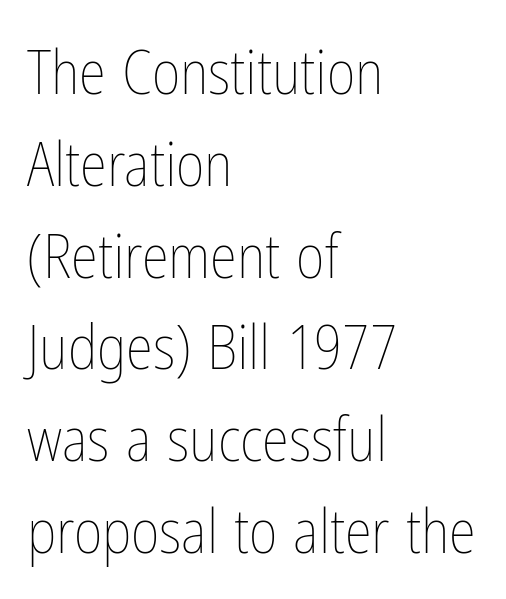
The image shows 62 px thin, condensed type, upright; set left-aligned, normal line spacing (1.48x), normal letter spacing, not underlined; low stroke contrast and a medium x-height.
